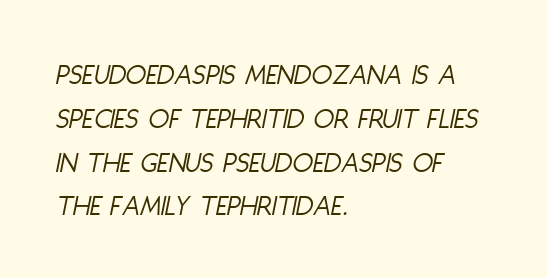
Q: Is the text bold? A: No.
Q: Is the text italic (slanted)? A: Yes, it leans right by about 11 degrees.
Q: Is the text underlined? A: No.
Q: How is the paragraph aligned? A: Left-aligned.
Q: Is the spacing between letters normal or unusually wide? A: Normal.
Q: Is the spacing between lines tight, normal or loose? A: Normal.
Q: Width (condensed, normal, or wide)? A: Condensed.
Q: Stroke contrast? A: Low.
Q: x-height? A: Large.
Q: Monospaced? A: No.
